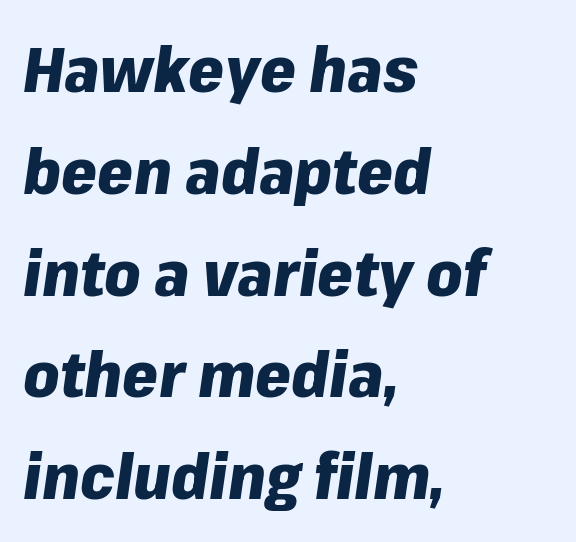
The image shows 64 px heavy type, italic (leaning right); set left-aligned, normal line spacing (1.59x), normal letter spacing, not underlined; low stroke contrast and a medium x-height.
